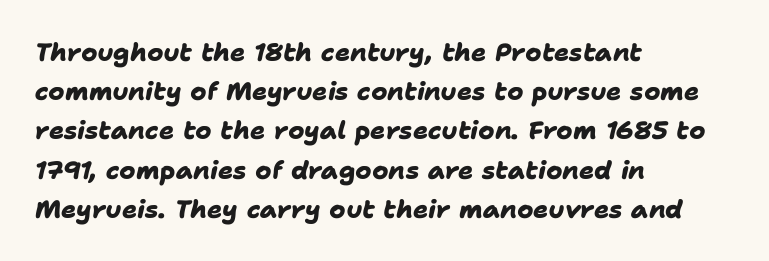
{"bold": "yes", "underline": "no", "align": "left", "line_spacing": "normal", "line_spacing_ratio": 1.57, "letter_spacing": "normal", "letter_spacing_em": 0.0, "glyph_px": 25}
